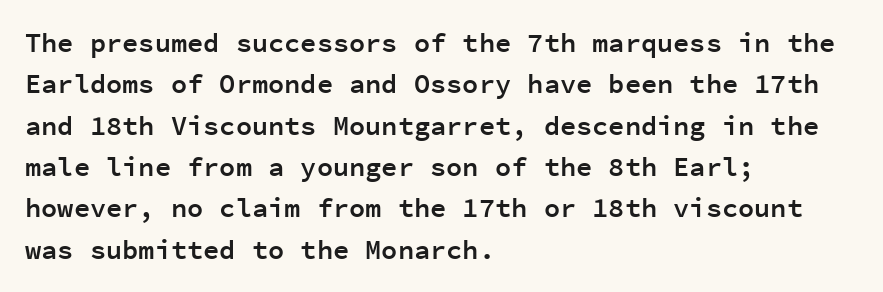
A student would call this left alignment; a typographer would say flush left, rag right. Line spacing here is normal. Tracking value appears to be zero — textbook default spacing. A typesetter would mark this as roman, not italic. Each glyph is drawn with semibold strokes, heavier than normal yet not fully bold. The strip under each line holds only bare page.
